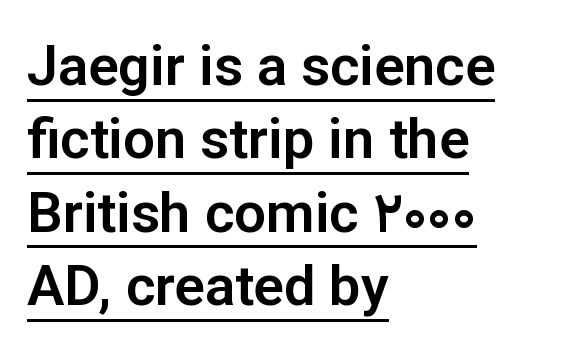
{"serif": "no", "italic": "no", "width": "normal", "stroke_contrast": "low", "x_height": "medium", "monospaced": "no", "underline": "yes", "align": "left", "line_spacing": "normal", "line_spacing_ratio": 1.31, "letter_spacing": "normal", "letter_spacing_em": 0.0, "glyph_px": 56}
